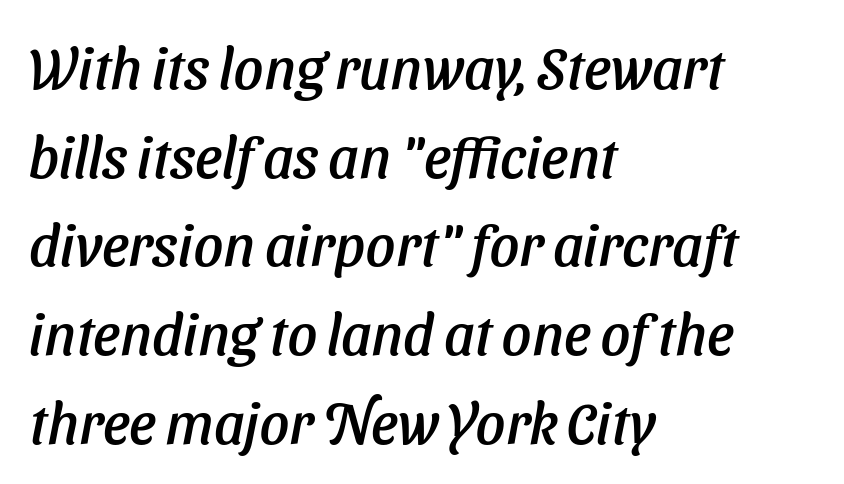
Q: Is the text italic (slanted)? A: Yes, it leans right by about 11 degrees.
Q: Is the text underlined? A: No.
Q: How is the paragraph aligned? A: Left-aligned.
Q: Is the spacing between letters normal or unusually wide? A: Normal.
Q: Is the spacing between lines tight, normal or loose? A: Normal.
Q: Width (condensed, normal, or wide)? A: Normal.
Q: Stroke contrast? A: Low.
Q: x-height? A: Medium.
Q: Monospaced? A: No.
